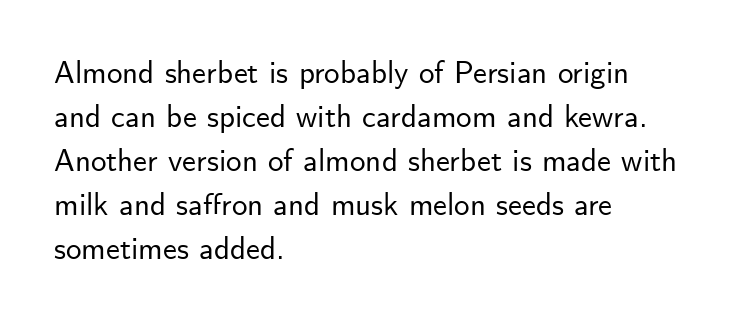
Q: Is the text italic (slanted)? A: No, it is upright.
Q: Is the typeface a serif or a sans-serif typeface? A: Sans-serif.
Q: Is the text underlined? A: No.
Q: How is the paragraph aligned? A: Left-aligned.
Q: Is the spacing between letters normal or unusually wide? A: Normal.
Q: Is the spacing between lines tight, normal or loose? A: Normal.
Q: Width (condensed, normal, or wide)? A: Normal.
Q: Stroke contrast? A: Low.
Q: x-height? A: Small.
Q: Monospaced? A: No.
